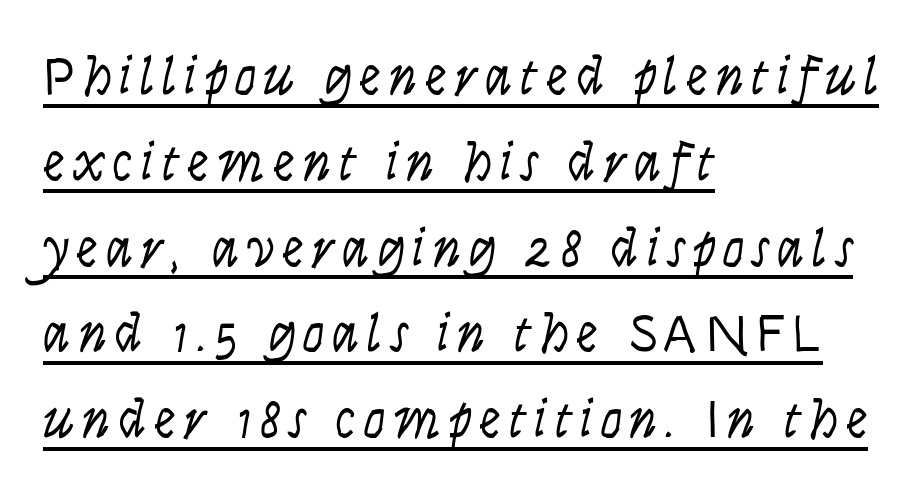
Q: Is the text bold? A: No.
Q: Is the text italic (slanted)? A: Yes, it leans right by about 9 degrees.
Q: Is the text underlined? A: Yes.
Q: How is the paragraph aligned? A: Left-aligned.
Q: Is the spacing between lines tight, normal or loose? A: Normal.
Q: Width (condensed, normal, or wide)? A: Condensed.
Q: Stroke contrast? A: Low.
Q: x-height? A: Large.
Q: Monospaced? A: No.
